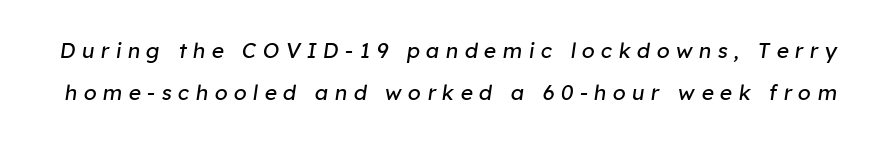
Does the leading feel generous? Absolutely, it's lavish. The weight would be labelled regular, book, light, or lighter still. It's the slanting kind of type. The foot of each line stays bare and open. The horizontal fit of the characters is loose and conspicuously gappy.
